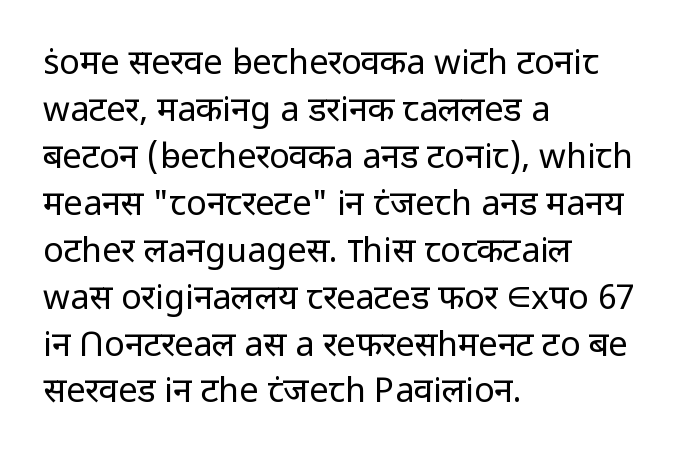
{"serif": "no", "italic": "no", "bold": "no", "weight": "regular", "width": "normal", "stroke_contrast": "low", "x_height": "medium", "monospaced": "no", "underline": "no", "align": "left", "line_spacing": "normal", "line_spacing_ratio": 1.38, "letter_spacing": "normal", "letter_spacing_em": 0.0, "glyph_px": 34}
